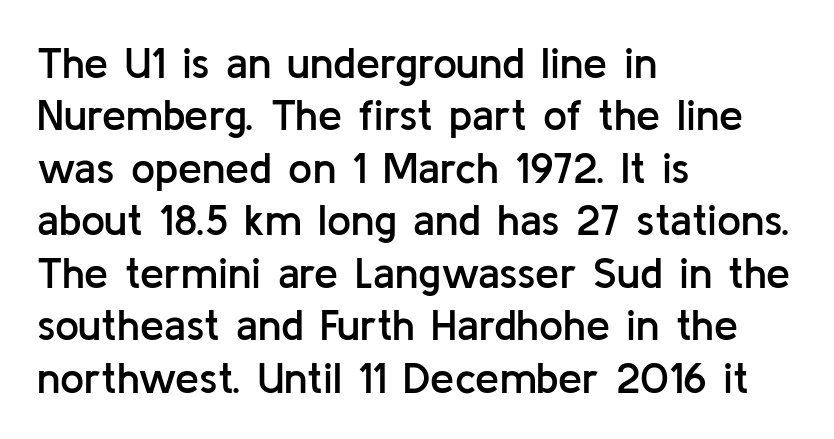
The face used here is proportionally spaced, like ordinary book or web type. These lines are composed in type without serifs. It's the straight-up-and-down kind of type. Horizontal alignment here is leftward, the default for most running prose.
